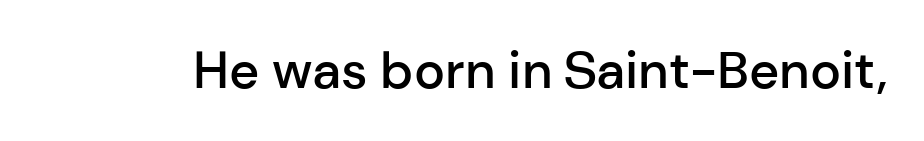
The image shows 52 px semibold sans-serif type, upright; set normal letter spacing, not underlined; low stroke contrast and a medium x-height.
